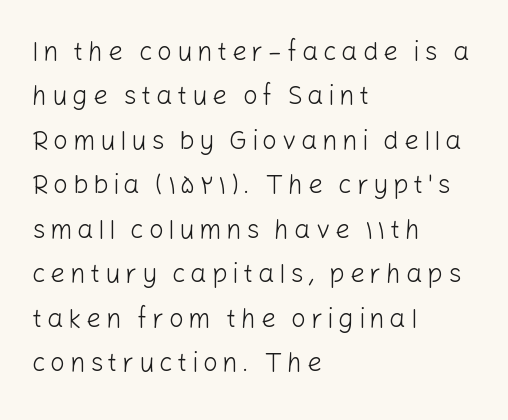
Stems and bowls with no extra thickness — not bold. The space directly below the letters is spotless. Vertical strokes here are truly vertical. This sample is left-justified, so line endings fall wherever the words run out.
